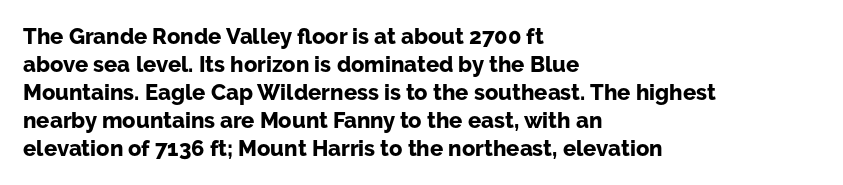
The axis of the letterforms is exactly vertical. Leftover space on each line is placed entirely after the last word. Each row of text sits above clean, open space. Students, note that the glyphs here touch the page at normal intervals.
